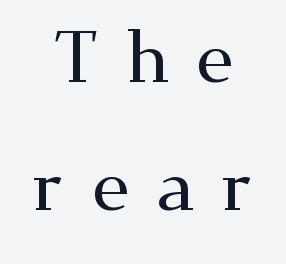
{"serif": "yes", "italic": "no", "width": "wide", "stroke_contrast": "medium", "x_height": "small", "monospaced": "no", "underline": "no", "align": "center", "line_spacing_ratio": 1.78, "letter_spacing": "wide", "letter_spacing_em": 0.37, "glyph_px": 72}
